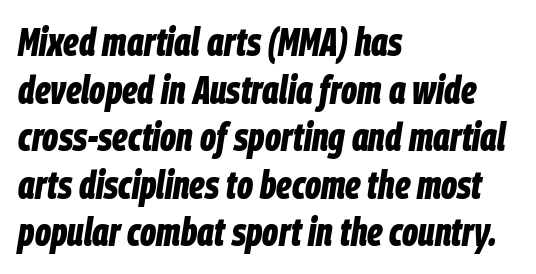
Q: Is the text bold? A: Yes.
Q: Is the text italic (slanted)? A: Yes, it leans right by about 9 degrees.
Q: Is the text underlined? A: No.
Q: How is the paragraph aligned? A: Left-aligned.
Q: Is the spacing between letters normal or unusually wide? A: Normal.
Q: Width (condensed, normal, or wide)? A: Condensed.
Q: Stroke contrast? A: Low.
Q: x-height? A: Large.
Q: Monospaced? A: No.
